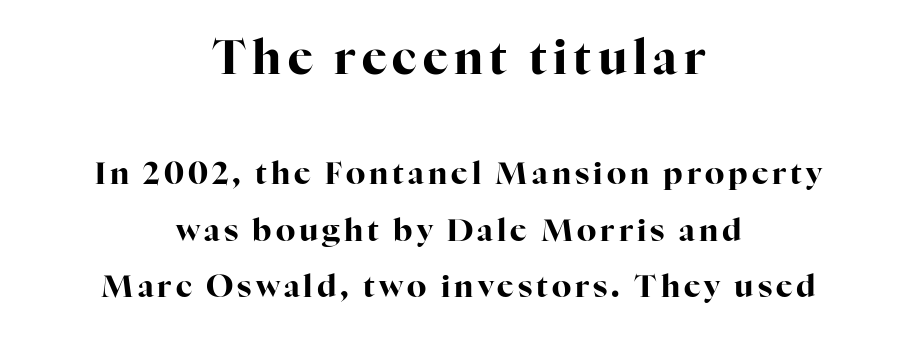
The image shows 47 px bold serif type, upright; set centered, line spacing 1.82x, not underlined; the first (top) block is 1.52x larger; high stroke contrast and a medium x-height.
